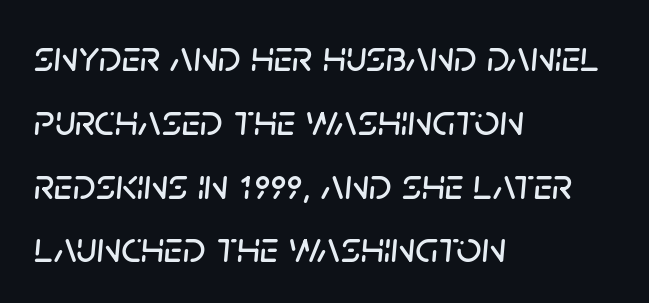
Q: Is the text italic (slanted)? A: Yes, it leans right by about 5 degrees.
Q: Is the text underlined? A: No.
Q: How is the paragraph aligned? A: Left-aligned.
Q: Is the spacing between letters normal or unusually wide? A: Normal.
Q: Is the spacing between lines tight, normal or loose? A: Normal.
Q: Width (condensed, normal, or wide)? A: Normal.
Q: Stroke contrast? A: Low.
Q: x-height? A: Large.
Q: Monospaced? A: No.
